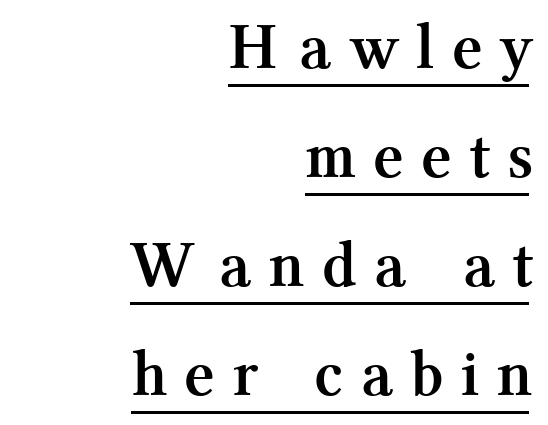
{"serif": "yes", "italic": "no", "bold": "yes", "weight": "semibold", "width": "normal", "stroke_contrast": "medium", "x_height": "medium", "monospaced": "no", "underline": "yes", "align": "right", "line_spacing": "normal", "line_spacing_ratio": 1.65, "letter_spacing": "wide", "letter_spacing_em": 0.34, "glyph_px": 66}
